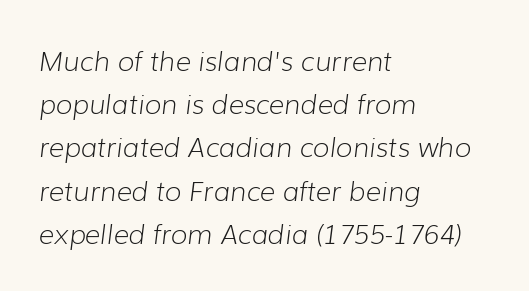
The area under the type is left untouched. Casual observation: everything's shoved over to the left. No chunkiness to these letters — they're not bold. The vertical gap from one line to the next is medium.
